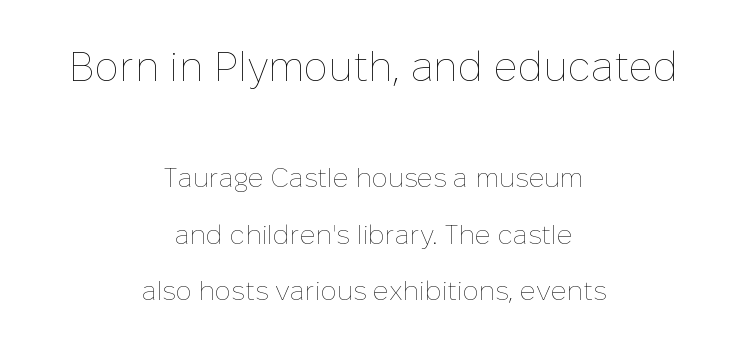
Q: Is the text bold? A: No.
Q: Is the text italic (slanted)? A: No, it is upright.
Q: Is the text underlined? A: No.
Q: How is the paragraph aligned? A: Centered.
Q: Is the spacing between letters normal or unusually wide? A: Normal.
Q: Is the spacing between lines tight, normal or loose? A: Loose.
Q: Which block of text is set in a larger size, the first (top) or the second (bottom)? A: The first (top) one.
Q: Width (condensed, normal, or wide)? A: Normal.
Q: Stroke contrast? A: Low.
Q: x-height? A: Medium.
Q: Monospaced? A: No.
